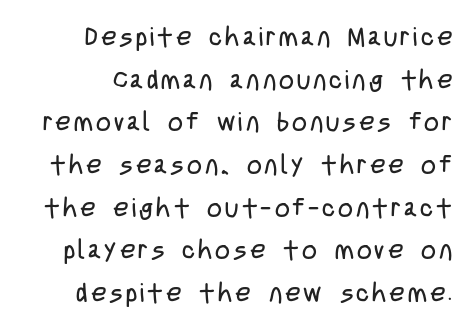
{"italic": "no", "bold": "no", "underline": "no", "line_spacing": "normal", "line_spacing_ratio": 1.64, "glyph_px": 26}
